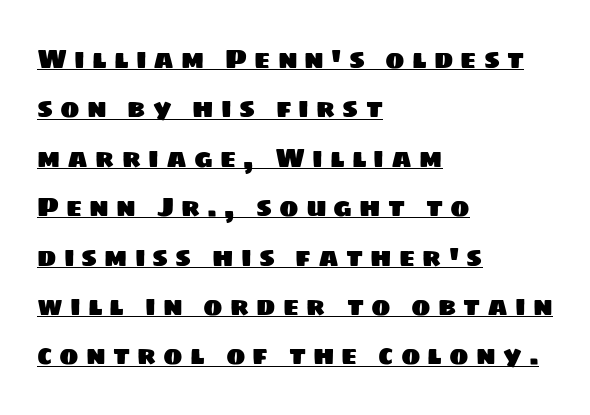
The image shows 26 px text type; set left-aligned, loose line spacing (1.9x), unusually wide letter spacing (+0.27 em), underlined.
